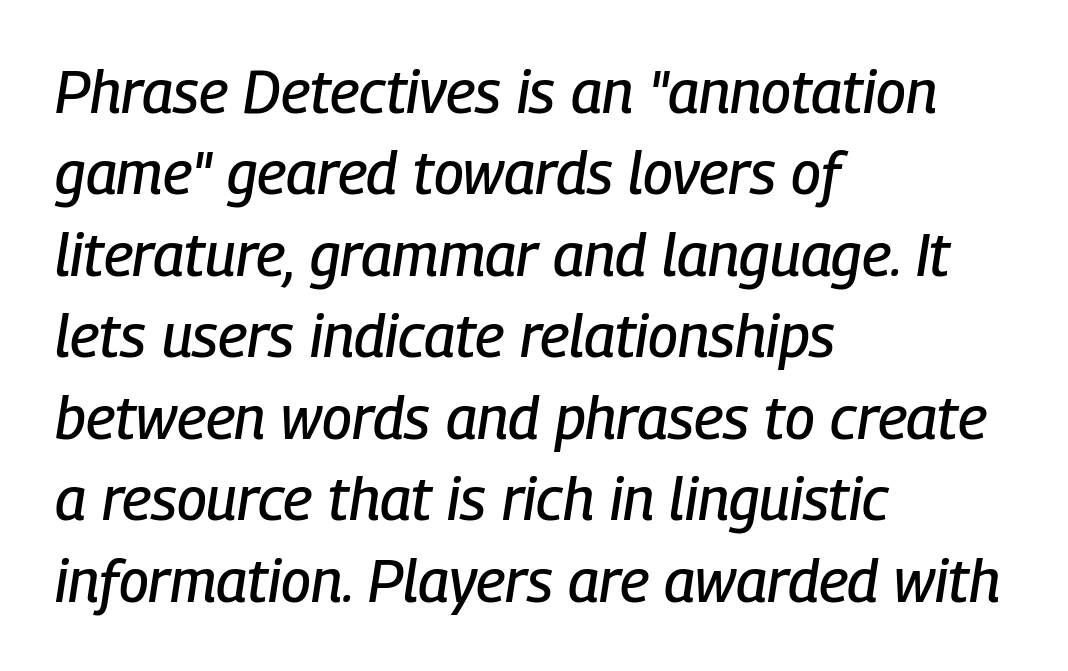
{"italic": "yes", "lean": "right", "slant_degrees": 9, "width": "condensed", "stroke_contrast": "low", "x_height": "medium", "monospaced": "no", "underline": "no", "align": "left", "line_spacing": "normal", "line_spacing_ratio": 1.38, "letter_spacing": "normal", "letter_spacing_em": 0.0, "glyph_px": 59}
